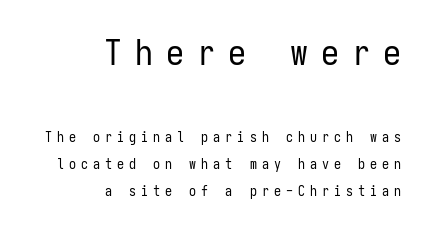
Vertical spacing — loose. The axis of the letterforms is exactly vertical. Note: larger setting up top, smaller setting below. Caption: multi-line text, flush right, ragged left. This reads as an unemphasized weight, regular at the heaviest. The passage shown is typed in a monospace face where columns stay perfectly aligned.
